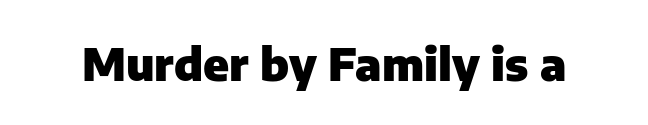
When letters stand straight like this, we call the style roman or upright. Varying glyph widths throughout — classic text-font behaviour. These lines keep a tight, regular rhythm from letter to letter. The rendering shows plain stroke endings on the letterforms — a sans-serif design. Bold? Absolutely — the strokes are thick and heavy.
